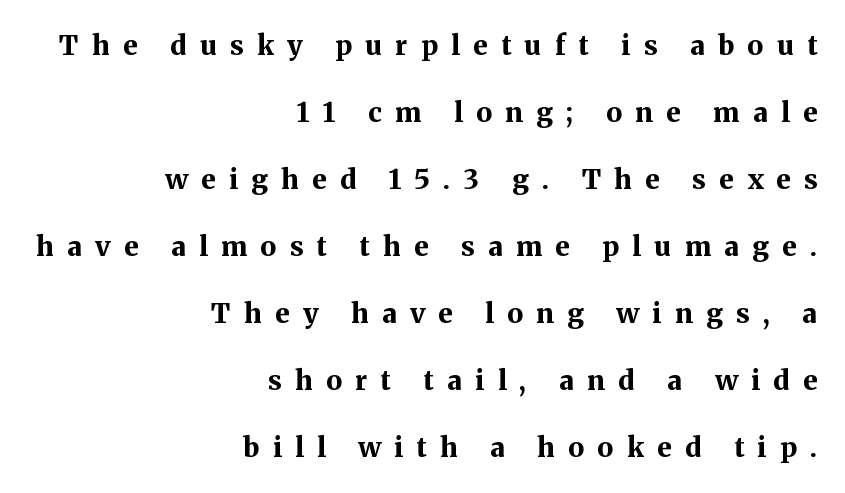
{"italic": "no", "bold": "yes", "underline": "no", "align": "right", "line_spacing": "loose", "line_spacing_ratio": 2.48, "letter_spacing": "wide", "letter_spacing_em": 0.5, "glyph_px": 27}
